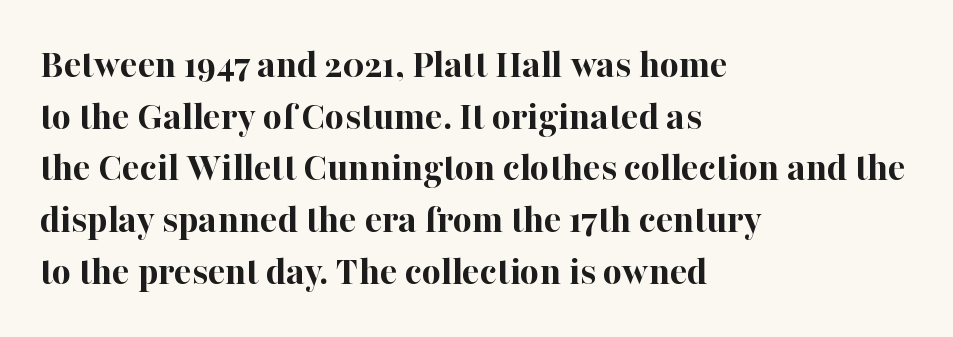
{"serif": "yes", "italic": "no", "bold": "yes", "weight": "bold", "width": "normal", "stroke_contrast": "high", "x_height": "medium", "monospaced": "no", "underline": "no", "align": "left", "line_spacing": "normal", "line_spacing_ratio": 1.26, "letter_spacing": "normal", "letter_spacing_em": 0.0, "glyph_px": 41}
